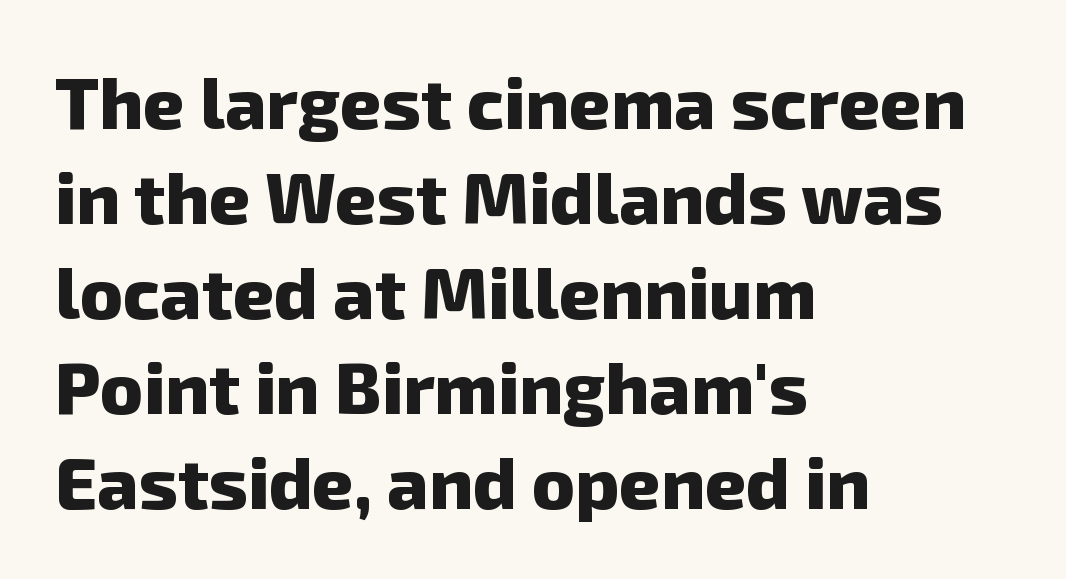
Vertical spacing — default. The foot of each line stays bare and open. Typographically, this falls in the sans-serif category. Inter-character spacing is left at the font's built-in metrics. Is this a fixed-width face? No — the glyphs have proportional, varying widths.
